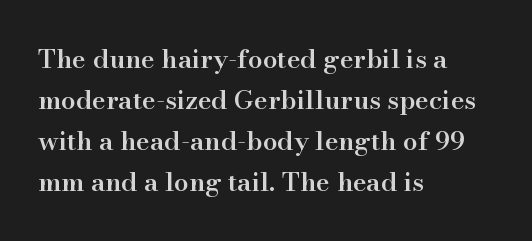
Bold? Not quite — semibold, heavier than regular but stopping short. In CSS terms this would be text-align: left. Does extra space separate the letters? No, they use regular spacing. How would I describe the line gaps? Plain and ordinary. Unlike italic type, these characters show no tilt at all. Honestly, there is no underline to notice here at all.
